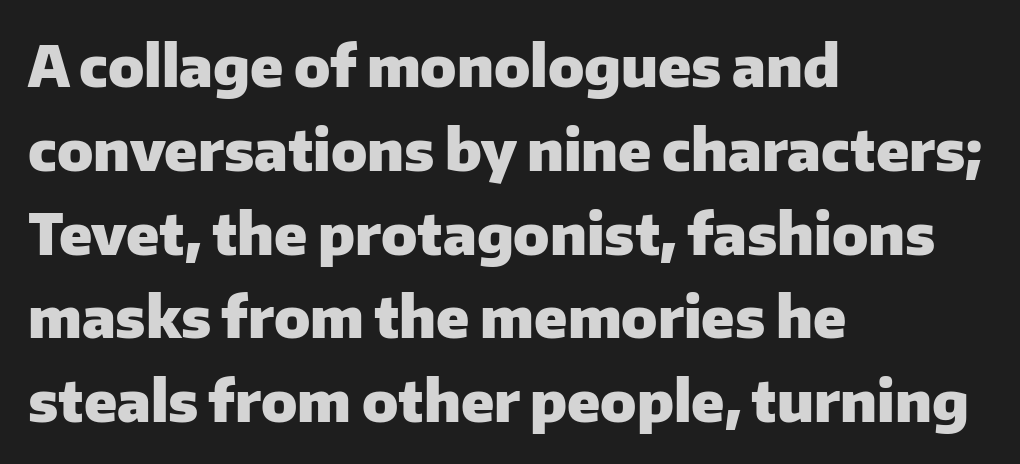
Q: Is the text bold? A: Yes.
Q: Is the text italic (slanted)? A: No, it is upright.
Q: Is the typeface a serif or a sans-serif typeface? A: Sans-serif.
Q: Is the text underlined? A: No.
Q: How is the paragraph aligned? A: Left-aligned.
Q: Is the spacing between letters normal or unusually wide? A: Normal.
Q: Is the spacing between lines tight, normal or loose? A: Normal.
Q: Width (condensed, normal, or wide)? A: Normal.
Q: Stroke contrast? A: Low.
Q: x-height? A: Medium.
Q: Monospaced? A: No.
